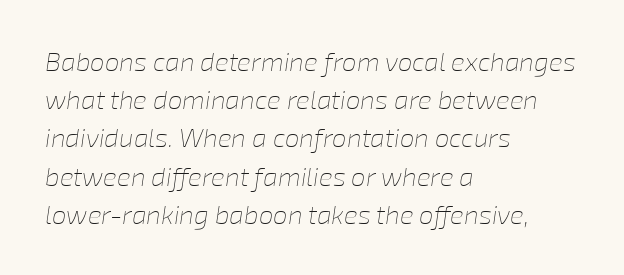
The glyphs look as if they've been sheared to an angle. Evenly set lines give the paragraph a standard silhouette. Honestly, the letter spacing is just normal — you wouldn't notice it. Quick note: underline off. No heavy texture on the line: the type isn't bold.
